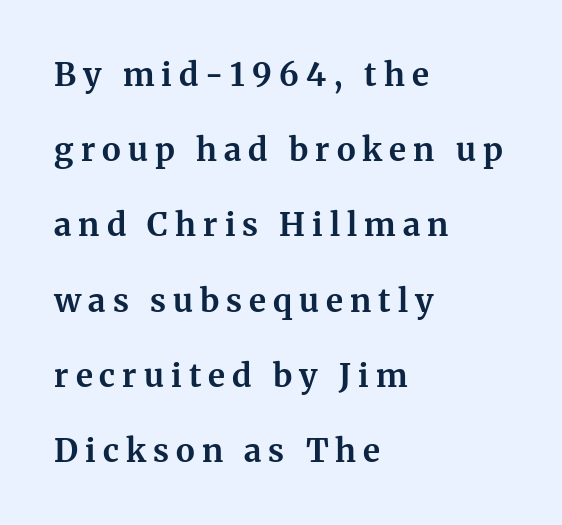
The image shows 32 px bold serif type, upright; set left-aligned, loose line spacing (2.35x), unusually wide letter spacing (+0.22 em), not underlined; medium stroke contrast and a medium x-height.
